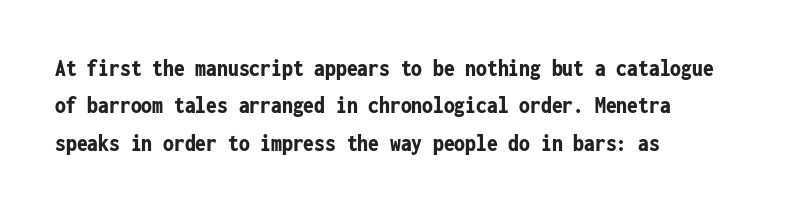
Q: Is the text bold? A: Yes.
Q: Is the text italic (slanted)? A: No, it is upright.
Q: Is the text underlined? A: No.
Q: How is the paragraph aligned? A: Left-aligned.
Q: Is the spacing between letters normal or unusually wide? A: Normal.
Q: Is the spacing between lines tight, normal or loose? A: Normal.
